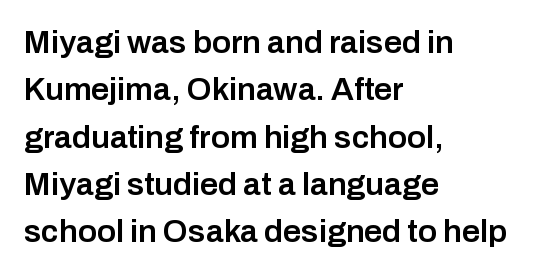
The image shows 32 px semibold sans-serif type, upright; set left-aligned, normal line spacing (1.48x), normal letter spacing, not underlined; low stroke contrast and a medium x-height.
